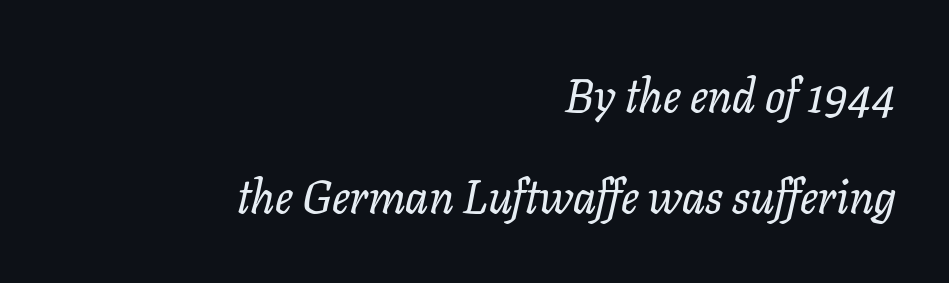
Glance below the letters and you will spot only blank space. This is serif lettering, the kind often seen in printed books. Slanted lettering throughout. Letter spacing: default.
